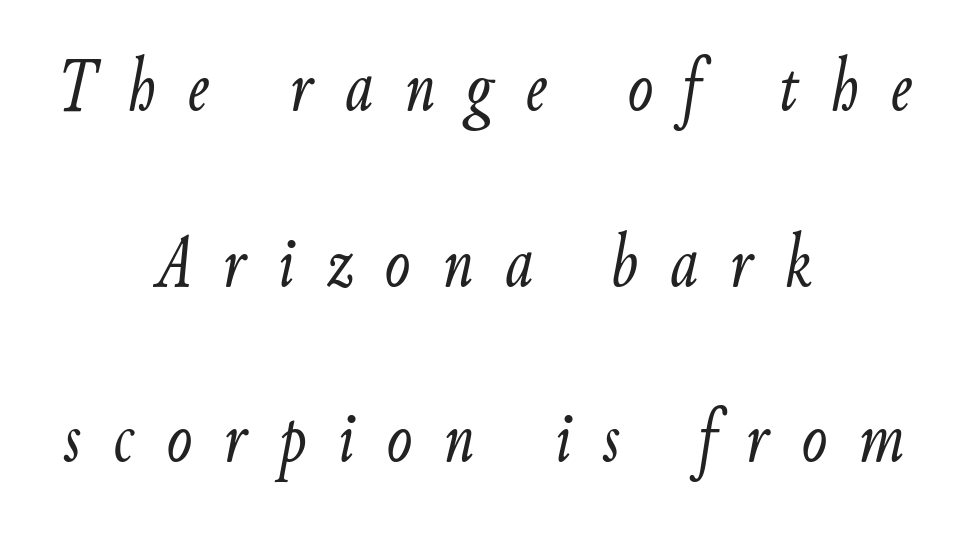
A bare baseline throughout the passage. Posture: slanted. The strokes are not fattened; the text isn't bold. The letterforms stand isolated, each surrounded by extra space. The typesetter chose a symmetrical, centered arrangement here. In terms of leading, this rendering errs on the spacious side.
